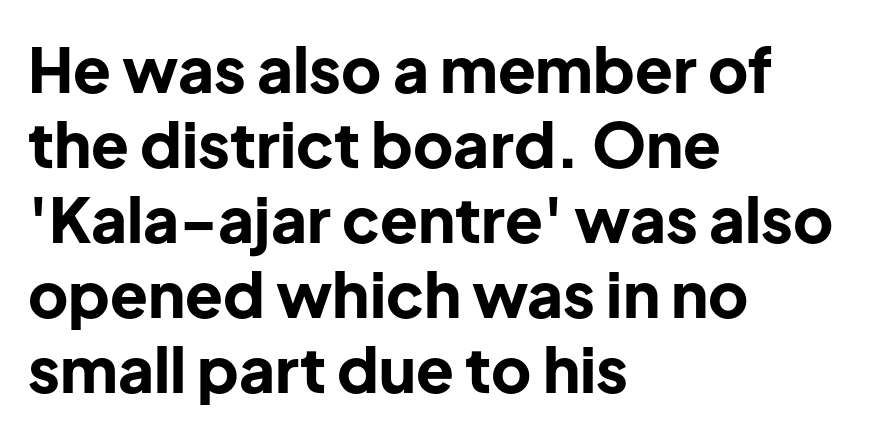
As a designer I'd log this as weight 700, bold. Underlining? Definitely not there. The type is set solid horizontally, with unmodified tracking. The typesetter chose a ragged-right arrangement here. Note the varied advance widths — an 'i' is clearly narrower than an 'm'. A typesetter would label this face a sans.
